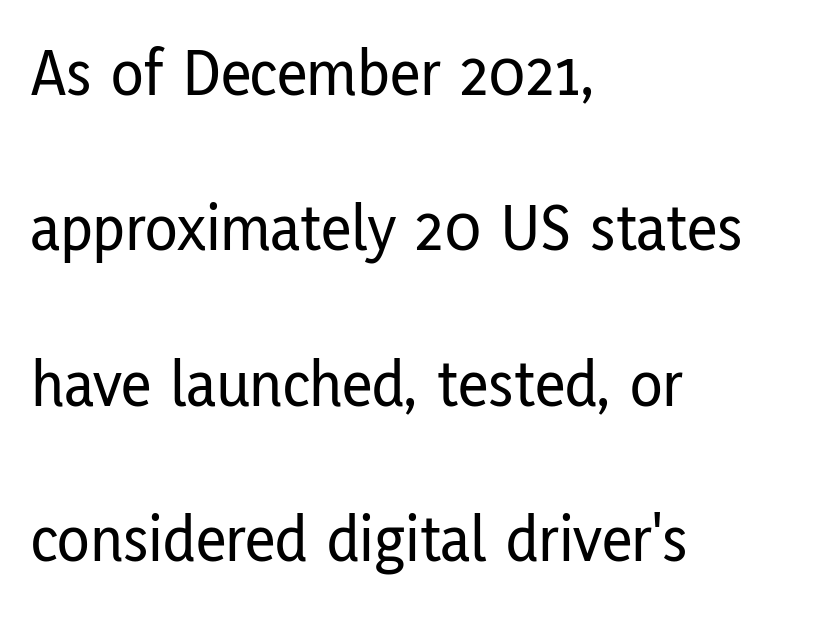
{"serif": "no", "italic": "no", "width": "condensed", "stroke_contrast": "low", "x_height": "medium", "monospaced": "no", "underline": "no", "align": "left", "line_spacing": "loose", "line_spacing_ratio": 2.32, "letter_spacing": "normal", "letter_spacing_em": 0.0, "glyph_px": 67}
